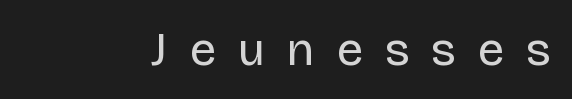
The face used here is a sans, in the tradition of grotesques and geometrics. No extra ink here — the face is not bold. The letterforms stand isolated, each surrounded by extra space. The font's upright variant was chosen for this text. Varying glyph widths throughout — classic text-font behaviour. A clean baseline with only descenders dipping below it.
